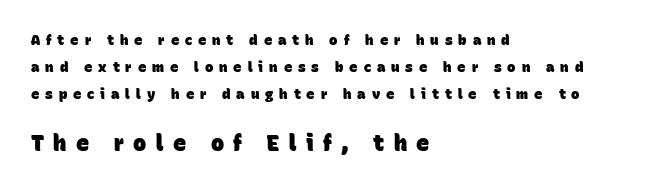
Q: Is the text bold? A: Yes.
Q: Is the text underlined? A: No.
Q: How is the paragraph aligned? A: Left-aligned.
Q: Is the spacing between letters normal or unusually wide? A: Unusually wide.
Q: Is the spacing between lines tight, normal or loose? A: Loose.
Q: Which block of text is set in a larger size, the first (top) or the second (bottom)? A: The second (bottom) one.
